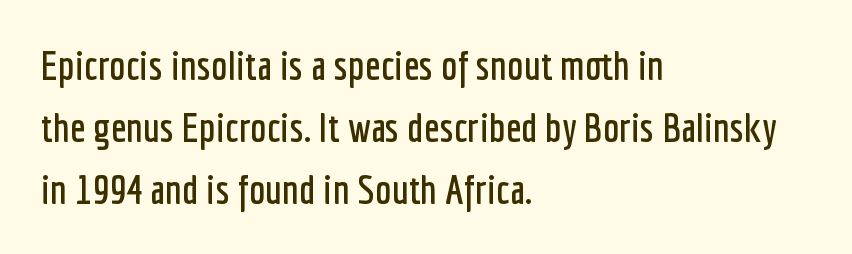
Q: Is the text italic (slanted)? A: No, it is upright.
Q: Is the typeface a serif or a sans-serif typeface? A: Sans-serif.
Q: Is the text underlined? A: No.
Q: How is the paragraph aligned? A: Left-aligned.
Q: Is the spacing between letters normal or unusually wide? A: Normal.
Q: Is the spacing between lines tight, normal or loose? A: Normal.
Q: Width (condensed, normal, or wide)? A: Condensed.
Q: Stroke contrast? A: Low.
Q: x-height? A: Medium.
Q: Monospaced? A: No.
